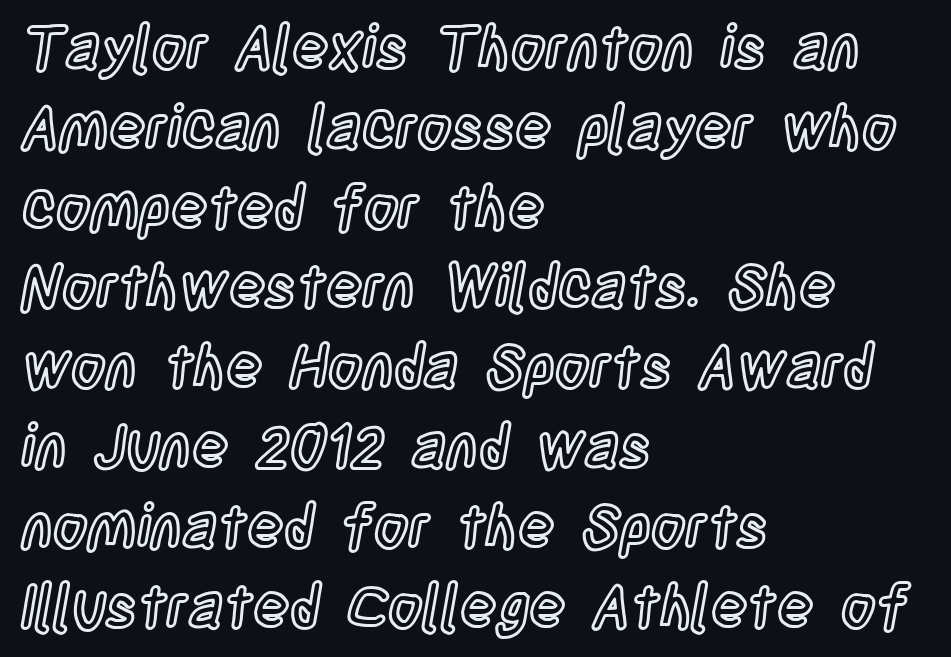
Nobody touched the tracking dial on this one. Plain, unruled lines of type. Every row of glyphs begins at an identical x-position on the left. Interline gaps are of average width in this sample. Spacing verdict: proportional, widths tailored to each character.
